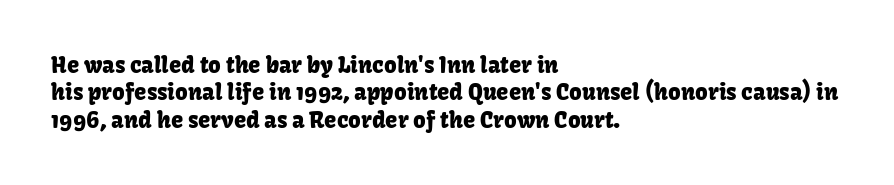
Letter spacing: default. Words float on clear page, feet unadorned. Every stem runs plumb, perpendicular to the baseline. Is there much room between lines? A standard amount, neither cramped nor airy. Reading down the block, your eye returns to a fixed left position each line.
